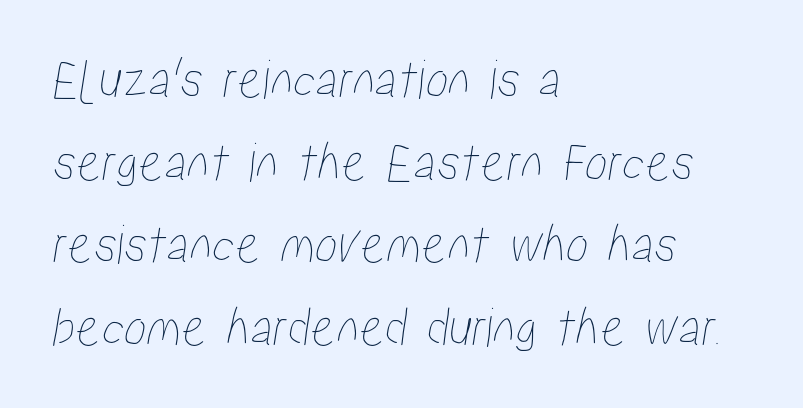
Descenders hang freely into open space. Normally led — the rows are evenly, conventionally spaced. Standard letterfit; no display-style spreading of the glyphs. Short and long lines alike share a common starting point at left. The letters advance in unequal steps, a hallmark of proportional type.
